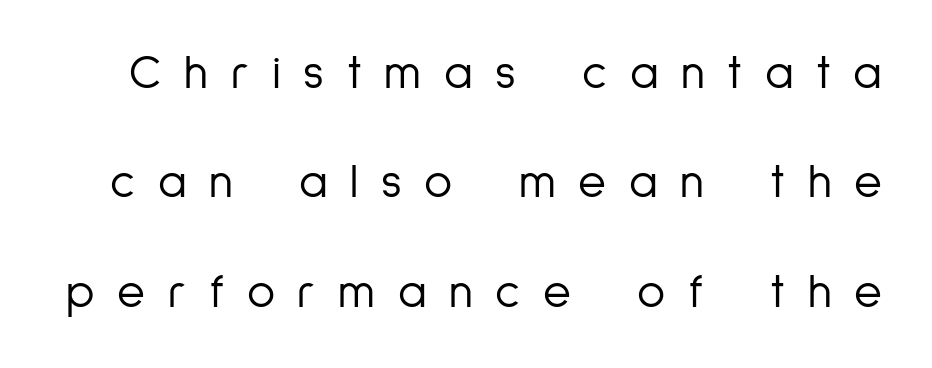
Q: Is the text bold? A: No.
Q: Is the text italic (slanted)? A: No, it is upright.
Q: Is the typeface a serif or a sans-serif typeface? A: Sans-serif.
Q: Is the text underlined? A: No.
Q: Is the spacing between letters normal or unusually wide? A: Unusually wide.
Q: Is the spacing between lines tight, normal or loose? A: Loose.
Q: Width (condensed, normal, or wide)? A: Condensed.
Q: Stroke contrast? A: Low.
Q: x-height? A: Medium.
Q: Monospaced? A: No.
